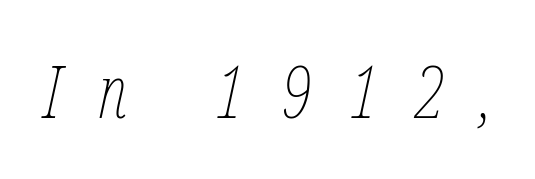
{"italic": "yes", "lean": "right", "slant_degrees": 12, "bold": "no", "weight": "thin", "width": "condensed", "stroke_contrast": "low", "x_height": "medium", "monospaced": "no", "underline": "no", "letter_spacing": "wide", "letter_spacing_em": 0.49, "glyph_px": 73}
